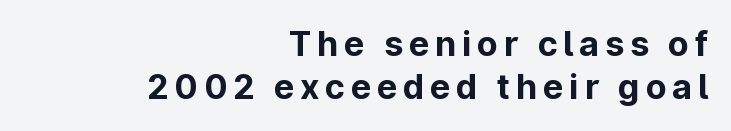
Q: Is the text bold? A: Yes.
Q: Is the text italic (slanted)? A: No, it is upright.
Q: Is the typeface a serif or a sans-serif typeface? A: Sans-serif.
Q: Is the text underlined? A: No.
Q: How is the paragraph aligned? A: Right-aligned.
Q: Is the spacing between lines tight, normal or loose? A: Normal.
Q: Width (condensed, normal, or wide)? A: Normal.
Q: Stroke contrast? A: Low.
Q: x-height? A: Medium.
Q: Monospaced? A: No.
